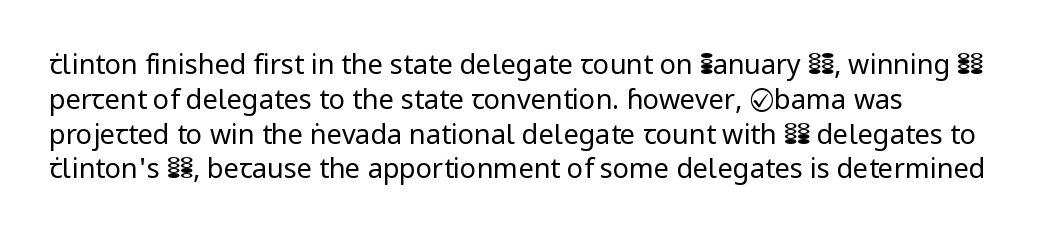
Q: Is the text bold? A: No.
Q: Is the text italic (slanted)? A: No, it is upright.
Q: Is the text underlined? A: No.
Q: How is the paragraph aligned? A: Left-aligned.
Q: Is the spacing between letters normal or unusually wide? A: Normal.
Q: Is the spacing between lines tight, normal or loose? A: Normal.
